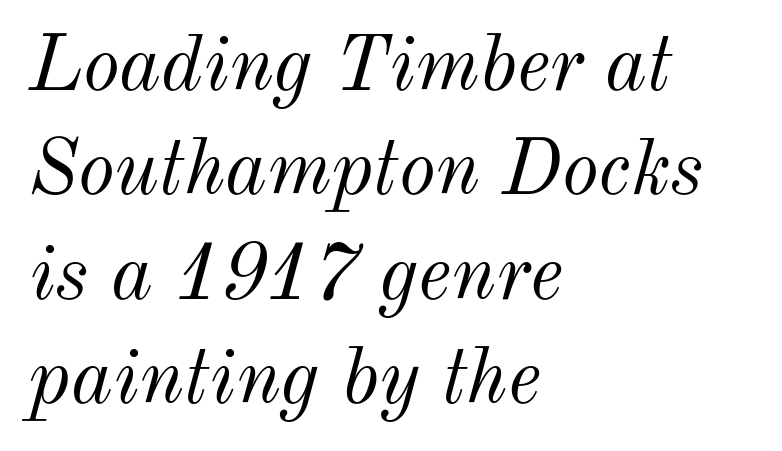
Underlining? Definitely not there. Where is the straight margin? On the left. The letters look calm and open, with moderate or lighter stems. This sample has the flowing, uneven cadence of proportional lettering.
